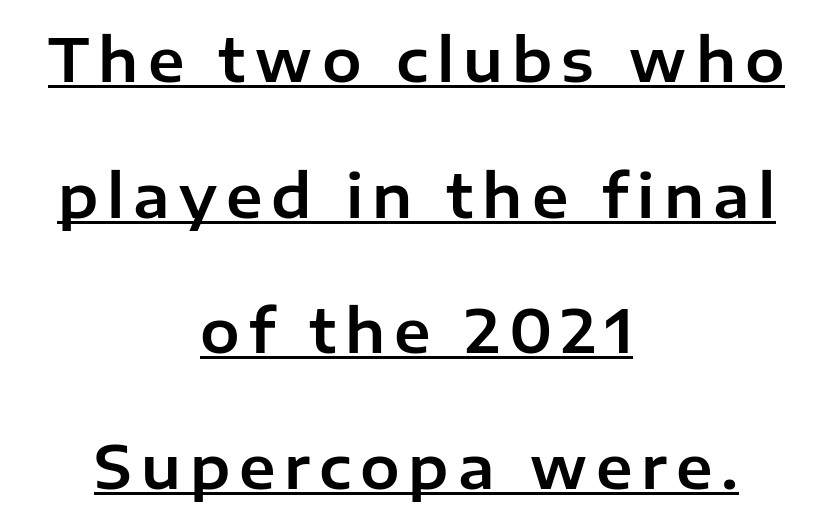
Q: Is the text italic (slanted)? A: No, it is upright.
Q: Is the typeface a serif or a sans-serif typeface? A: Sans-serif.
Q: Is the text underlined? A: Yes.
Q: How is the paragraph aligned? A: Centered.
Q: Is the spacing between lines tight, normal or loose? A: Loose.
Q: Width (condensed, normal, or wide)? A: Normal.
Q: Stroke contrast? A: Low.
Q: x-height? A: Medium.
Q: Monospaced? A: No.
